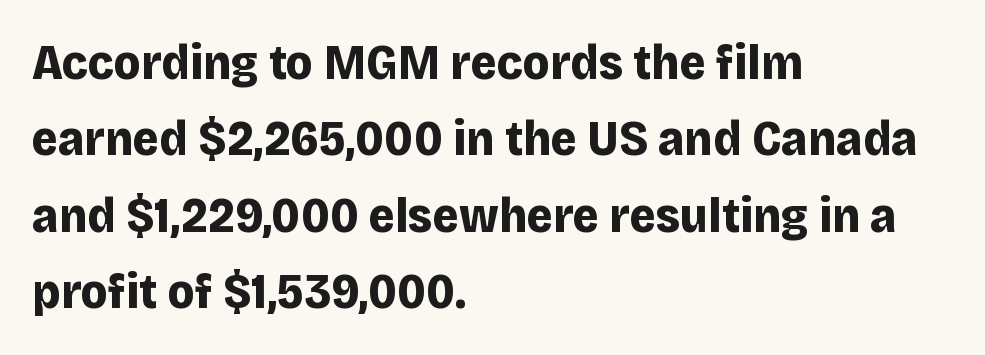
{"serif": "no", "italic": "no", "bold": "yes", "weight": "bold", "width": "normal", "stroke_contrast": "low", "x_height": "large", "monospaced": "no", "underline": "no", "align": "left", "line_spacing": "normal", "line_spacing_ratio": 1.53, "letter_spacing": "normal", "letter_spacing_em": 0.0, "glyph_px": 50}
